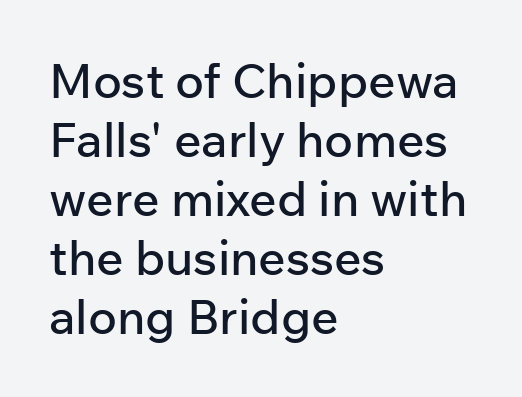
{"serif": "no", "italic": "no", "width": "normal", "stroke_contrast": "low", "x_height": "medium", "monospaced": "no", "underline": "no", "align": "left", "line_spacing_ratio": 1.23, "letter_spacing": "normal", "letter_spacing_em": 0.0, "glyph_px": 48}
